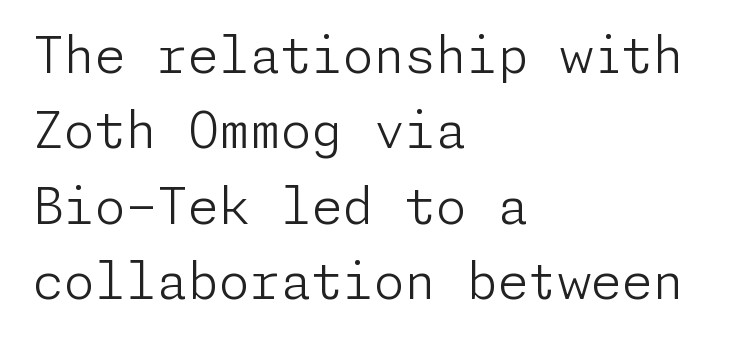
Q: Is the text bold? A: No.
Q: Is the text italic (slanted)? A: No, it is upright.
Q: Is the typeface a serif or a sans-serif typeface? A: Sans-serif.
Q: Is the text underlined? A: No.
Q: How is the paragraph aligned? A: Left-aligned.
Q: Is the spacing between letters normal or unusually wide? A: Normal.
Q: Is the spacing between lines tight, normal or loose? A: Normal.
Q: Width (condensed, normal, or wide)? A: Normal.
Q: Stroke contrast? A: Low.
Q: x-height? A: Medium.
